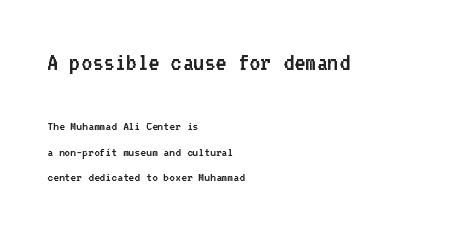
Q: Is the text bold? A: No.
Q: Is the text italic (slanted)? A: No, it is upright.
Q: Is the text underlined? A: No.
Q: How is the paragraph aligned? A: Left-aligned.
Q: Is the spacing between letters normal or unusually wide? A: Normal.
Q: Which block of text is set in a larger size, the first (top) or the second (bottom)? A: The first (top) one.
